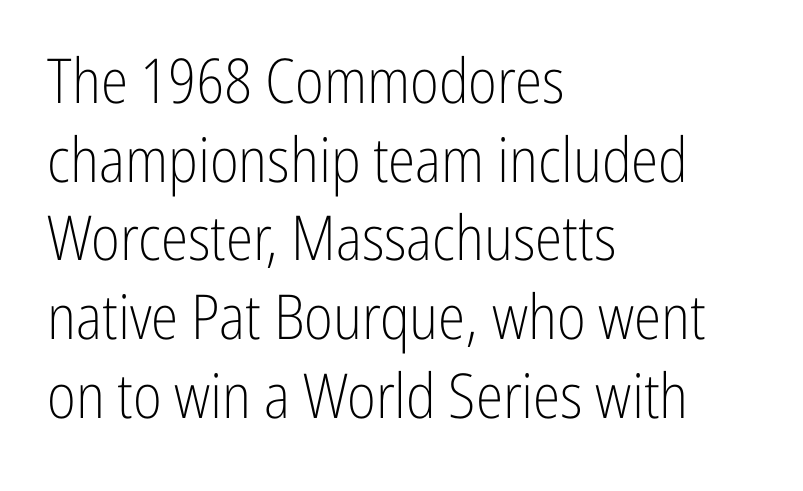
Q: Is the text bold? A: No.
Q: Is the text italic (slanted)? A: No, it is upright.
Q: Is the typeface a serif or a sans-serif typeface? A: Sans-serif.
Q: Is the text underlined? A: No.
Q: How is the paragraph aligned? A: Left-aligned.
Q: Is the spacing between letters normal or unusually wide? A: Normal.
Q: Is the spacing between lines tight, normal or loose? A: Normal.
Q: Width (condensed, normal, or wide)? A: Condensed.
Q: Stroke contrast? A: Low.
Q: x-height? A: Medium.
Q: Monospaced? A: No.
